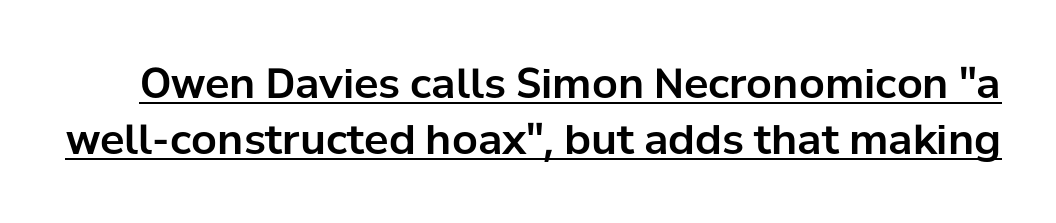
The rendering uses natural spacing where letterforms have individual widths. The designer left line spacing at the default. You could call the tracking neutral — neither tight nor loose. Underline: present. Does the lettering tilt? It doesn't — this is upright.
